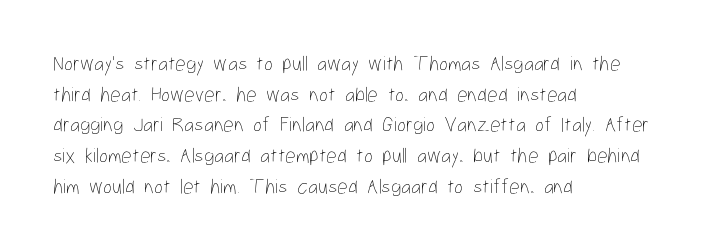
{"italic": "no", "bold": "no", "underline": "no", "align": "left", "line_spacing": "normal", "line_spacing_ratio": 1.46, "letter_spacing": "normal", "letter_spacing_em": 0.0, "glyph_px": 21}
